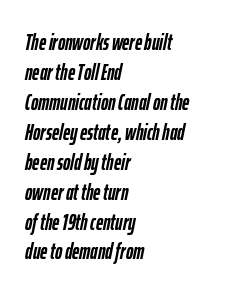
Regular leading. This rendering uses left alignment, leaving the right contour irregular. Tall strokes in this sample are angled rather than plumb. Unmarked baselines from the first word to the last.
